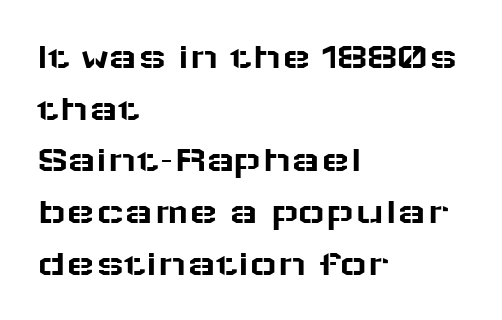
This sample uses an upright cut, with every glyph sitting square on the baseline. The paragraph shown leans on its left margin. Looks like regular typesetting: each glyph gets only the width it needs. Observe the ordinary spacing: letters are neighbours, not strangers. Interline gaps are of average width in this sample.
